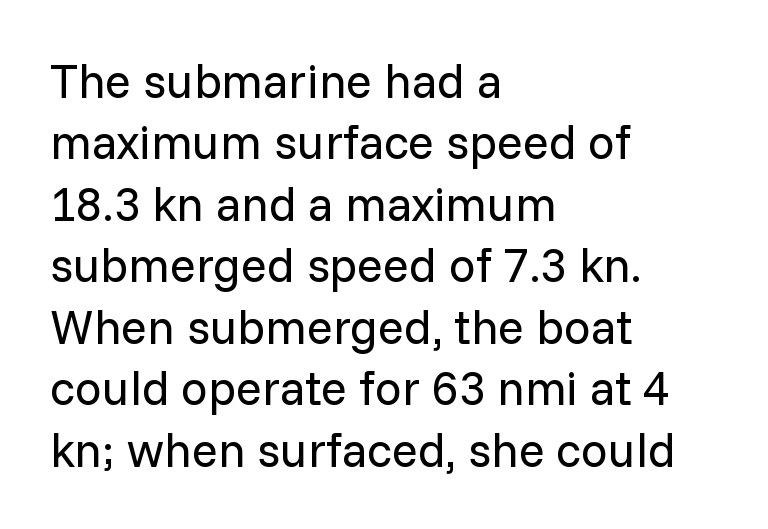
The axis of the letterforms is exactly vertical. Bare-footed words on every line. Nothing heavy about these letters — not bold at all. Is this a sans? Yes — the strokes have no serifs. Each letter keeps its own natural width here, so spacing adapts to shape. This rendering uses left alignment, leaving the right contour irregular.
